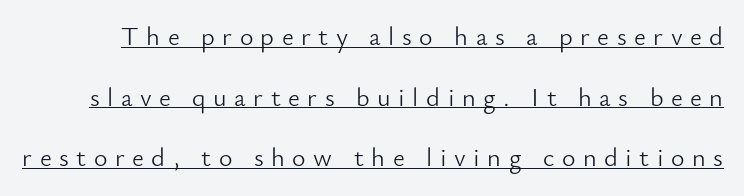
Q: Is the text bold? A: No.
Q: Is the text italic (slanted)? A: No, it is upright.
Q: Is the text underlined? A: Yes.
Q: Is the spacing between letters normal or unusually wide? A: Unusually wide.
Q: Is the spacing between lines tight, normal or loose? A: Loose.
